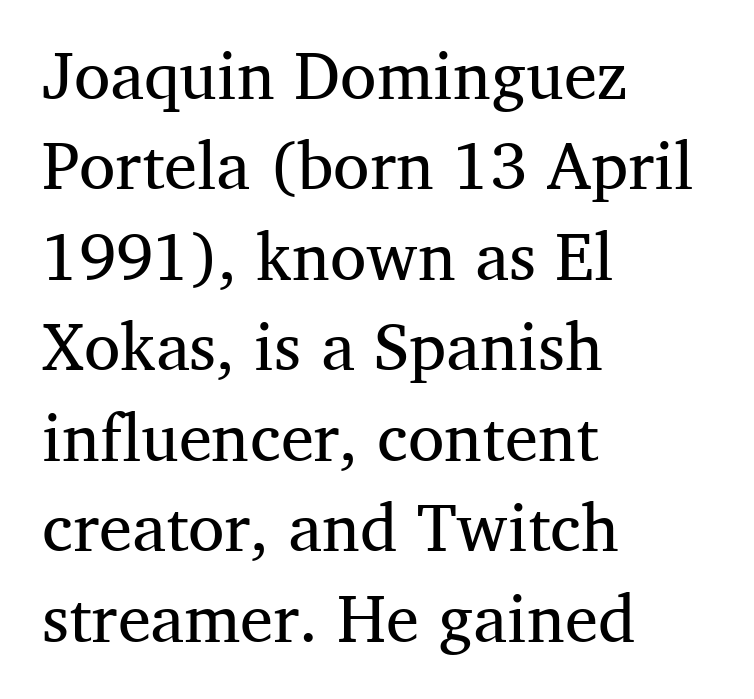
{"serif": "yes", "italic": "no", "bold": "no", "weight": "regular", "width": "normal", "stroke_contrast": "medium", "x_height": "medium", "monospaced": "no", "underline": "no", "align": "left", "line_spacing": "normal", "line_spacing_ratio": 1.37, "letter_spacing": "normal", "letter_spacing_em": 0.0, "glyph_px": 66}
